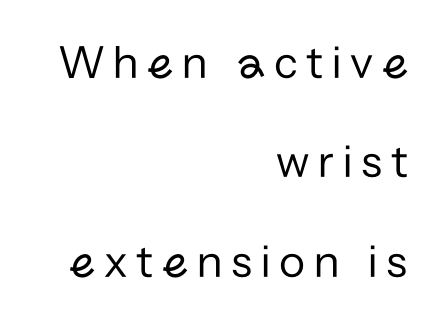
{"serif": "no", "italic": "no", "bold": "no", "weight": "regular", "width": "normal", "stroke_contrast": "low", "x_height": "medium", "monospaced": "no", "underline": "no", "align": "right", "line_spacing": "loose", "line_spacing_ratio": 2.07, "glyph_px": 48}
